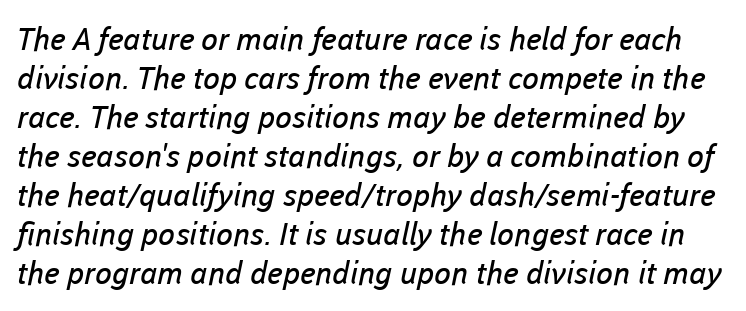
{"serif": "no", "bold": "no", "weight": "regular", "width": "normal", "stroke_contrast": "low", "x_height": "medium", "monospaced": "no", "underline": "no", "line_spacing": "normal", "line_spacing_ratio": 1.26, "letter_spacing": "normal", "letter_spacing_em": 0.0, "glyph_px": 31}
